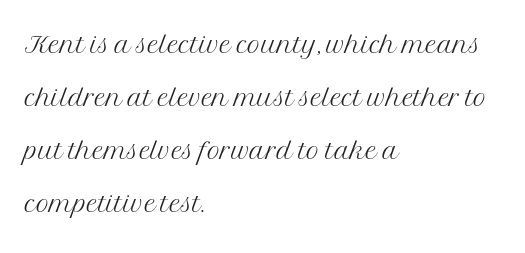
Q: Is the text bold? A: No.
Q: Is the text italic (slanted)? A: Yes.
Q: Is the typeface a serif or a sans-serif typeface? A: Serif.
Q: Is the text underlined? A: No.
Q: How is the paragraph aligned? A: Left-aligned.
Q: Is the spacing between letters normal or unusually wide? A: Normal.
Q: Is the spacing between lines tight, normal or loose? A: Normal.
Q: Width (condensed, normal, or wide)? A: Normal.
Q: Stroke contrast? A: Medium.
Q: x-height? A: Medium.
Q: Monospaced? A: No.
